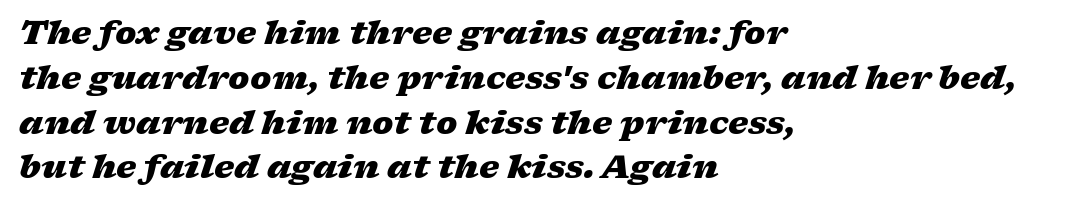
The space directly below the letters is spotless. When letters slant like this, we call the style italic. The vertical gap from one line to the next is medium. Spacing between characters is what you'd get straight out of the box. The passage is arranged the way most books set body copy — flush left.
